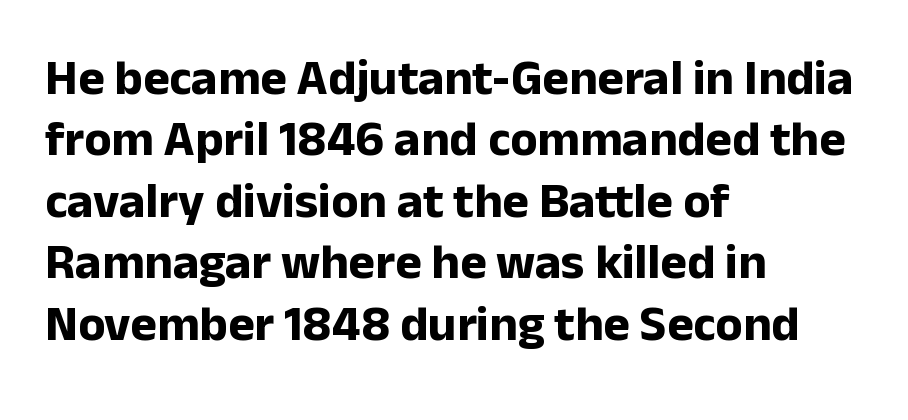
{"serif": "no", "italic": "no", "bold": "yes", "weight": "bold", "width": "normal", "stroke_contrast": "low", "x_height": "medium", "monospaced": "no", "underline": "no", "align": "left", "line_spacing_ratio": 1.23, "letter_spacing": "normal", "letter_spacing_em": 0.0, "glyph_px": 50}
